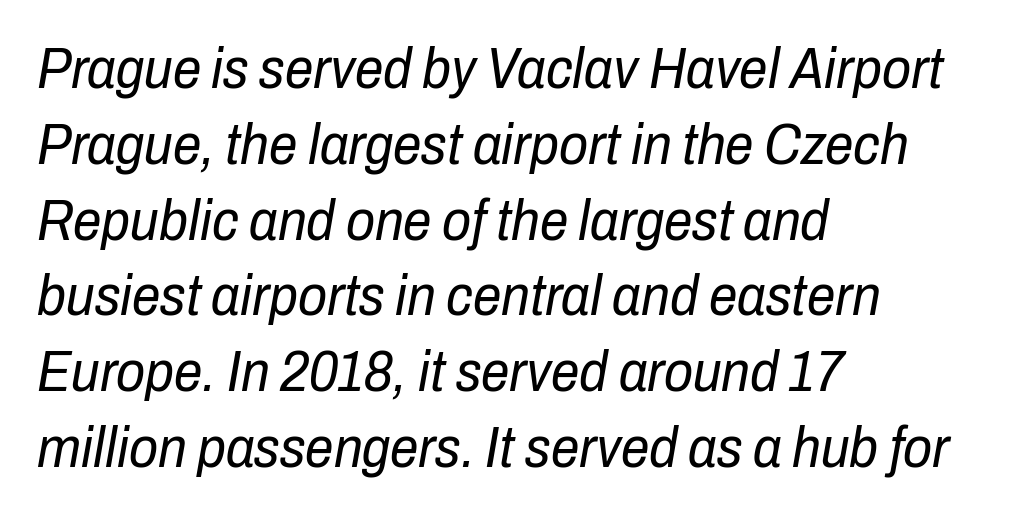
Q: Is the text bold? A: No.
Q: Is the text italic (slanted)? A: Yes, it leans right by about 10 degrees.
Q: Is the text underlined? A: No.
Q: How is the paragraph aligned? A: Left-aligned.
Q: Is the spacing between letters normal or unusually wide? A: Normal.
Q: Is the spacing between lines tight, normal or loose? A: Normal.
Q: Width (condensed, normal, or wide)? A: Condensed.
Q: Stroke contrast? A: Low.
Q: x-height? A: Medium.
Q: Monospaced? A: No.
